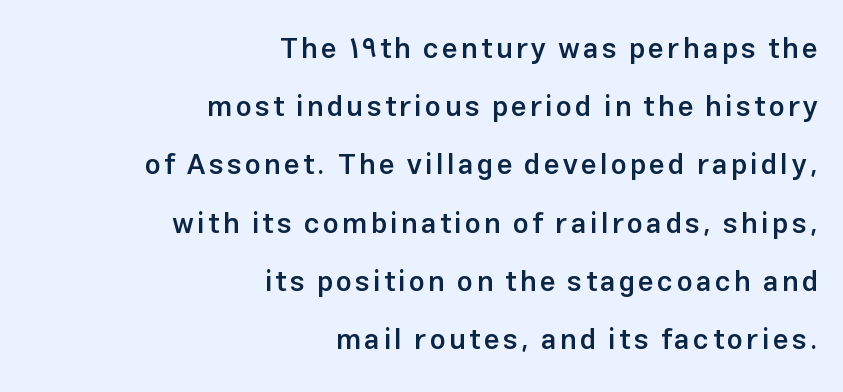
Right-aligned paragraph, ragged on the left. Style check: upright. Summary of weight: moderately heavy, a semibold. In terms of leading, this rendering errs on the spacious side. Each letter keeps its own natural width here, so spacing adapts to shape. Does the type have serifs? No, each stem ends abruptly.
